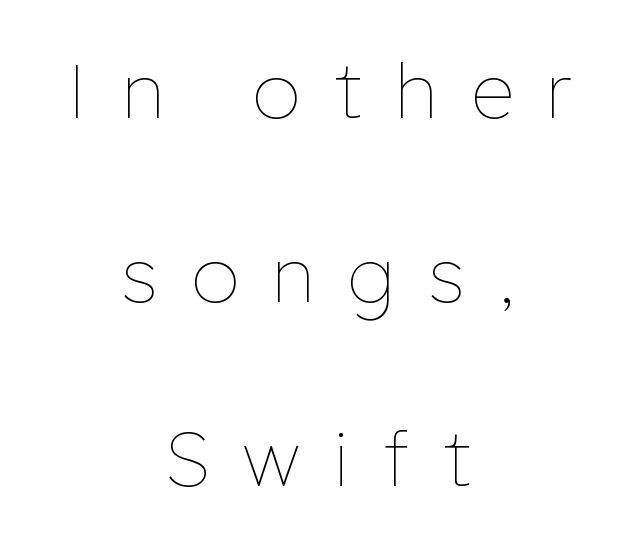
Caption: expanded tracking, letters set apart. The designer dialed line spacing up above the default. Clear beneath every line of the passage. This is roman type, the default non-slanted kind. The passage shown is typed in a proportional face where columns would drift.
